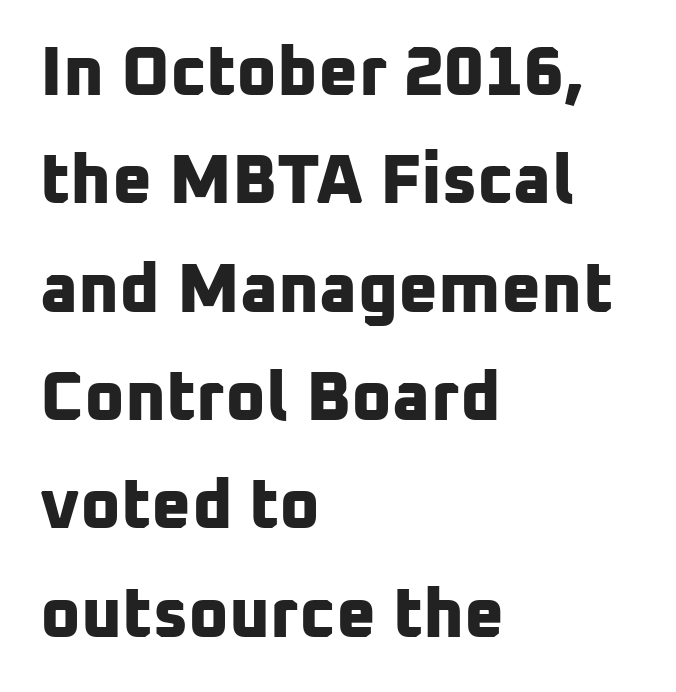
Q: Is the text bold? A: Yes.
Q: Is the typeface a serif or a sans-serif typeface? A: Sans-serif.
Q: Is the text underlined? A: No.
Q: How is the paragraph aligned? A: Left-aligned.
Q: Is the spacing between letters normal or unusually wide? A: Normal.
Q: Is the spacing between lines tight, normal or loose? A: Normal.
Q: Width (condensed, normal, or wide)? A: Normal.
Q: Stroke contrast? A: Low.
Q: x-height? A: Medium.
Q: Monospaced? A: No.
